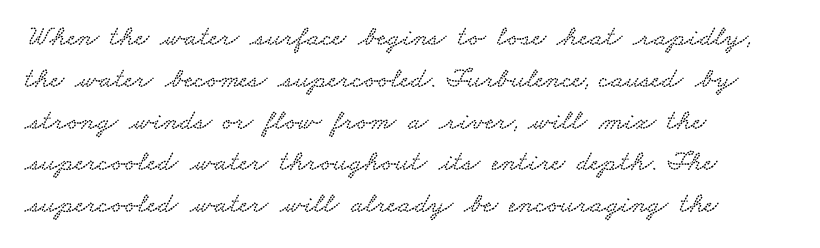
Classification — serif. The paragraph has a hard left edge and a soft right edge. Honestly, there is no underline to notice here at all. Caption: standard tracking, unaltered.
